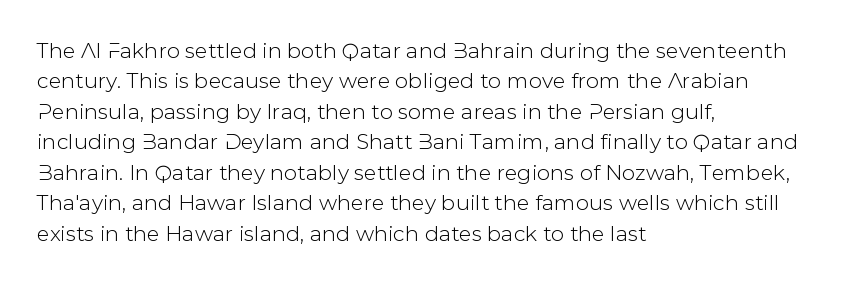
Q: Is the text italic (slanted)? A: No, it is upright.
Q: Is the text underlined? A: No.
Q: How is the paragraph aligned? A: Left-aligned.
Q: Is the spacing between letters normal or unusually wide? A: Normal.
Q: Is the spacing between lines tight, normal or loose? A: Normal.
